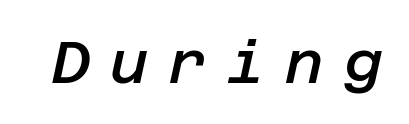
The tracking jumps out immediately: characters are airy and widely separated. Does the lettering tilt? It does — this is italic. The foot of each line stays bare and open. A somewhat darkened texture: the type is semibold rather than bold.
